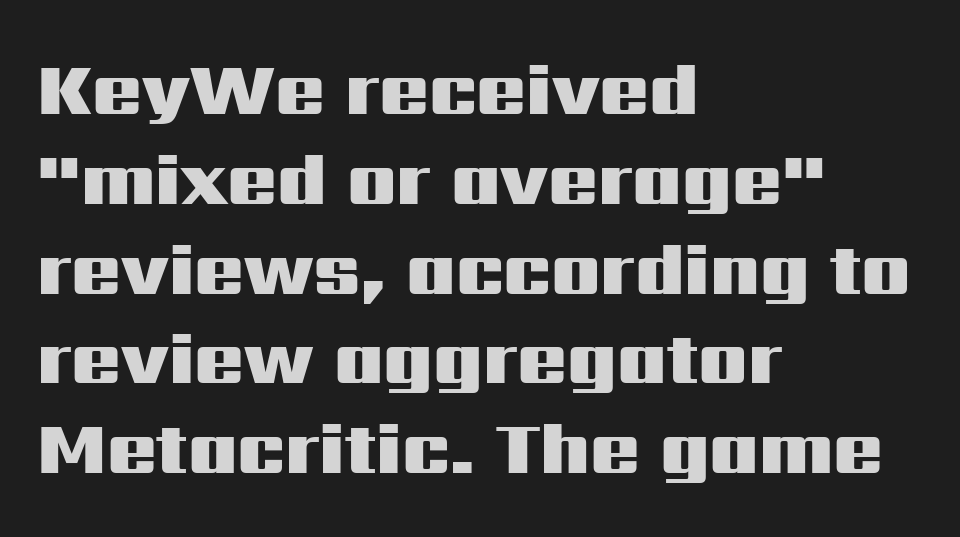
Q: Is the text bold? A: Yes.
Q: Is the text italic (slanted)? A: No, it is upright.
Q: Is the typeface a serif or a sans-serif typeface? A: Sans-serif.
Q: Is the text underlined? A: No.
Q: How is the paragraph aligned? A: Left-aligned.
Q: Is the spacing between letters normal or unusually wide? A: Normal.
Q: Width (condensed, normal, or wide)? A: Wide.
Q: Stroke contrast? A: Medium.
Q: x-height? A: Medium.
Q: Monospaced? A: No.
